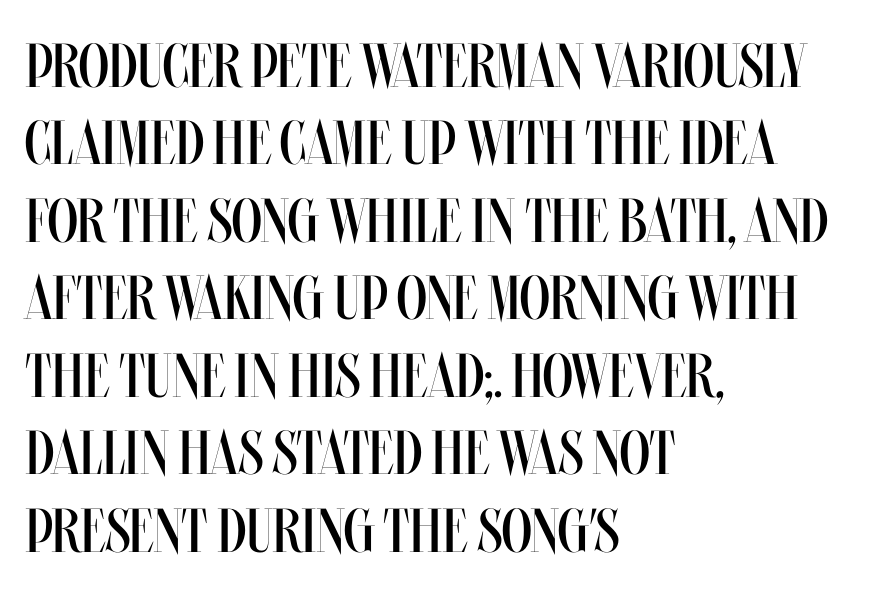
Inter-character spacing is left at the font's built-in metrics. Notice how the passage keeps a crisp vertical edge on the left only. This sample keeps an unexceptional amount of space between lines. This reads as an unemphasized weight, regular at the heaviest.
